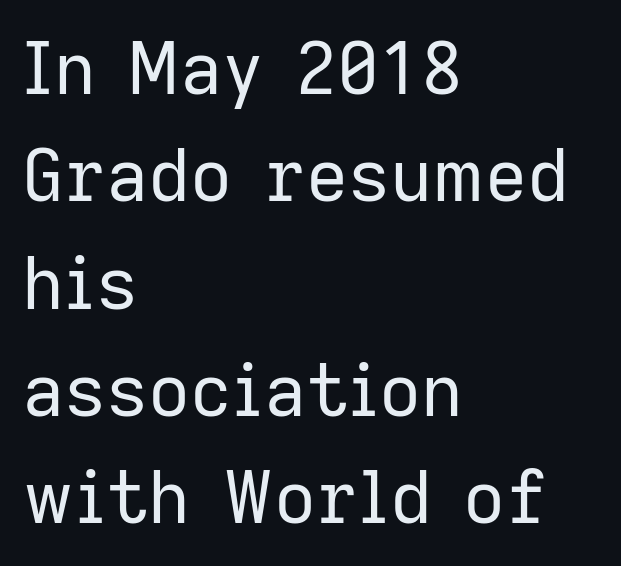
{"serif": "no", "italic": "no", "bold": "no", "weight": "regular", "width": "normal", "stroke_contrast": "low", "x_height": "medium", "monospaced": "no", "underline": "no", "align": "left", "line_spacing": "normal", "line_spacing_ratio": 1.47, "letter_spacing": "normal", "letter_spacing_em": 0.0, "glyph_px": 73}
